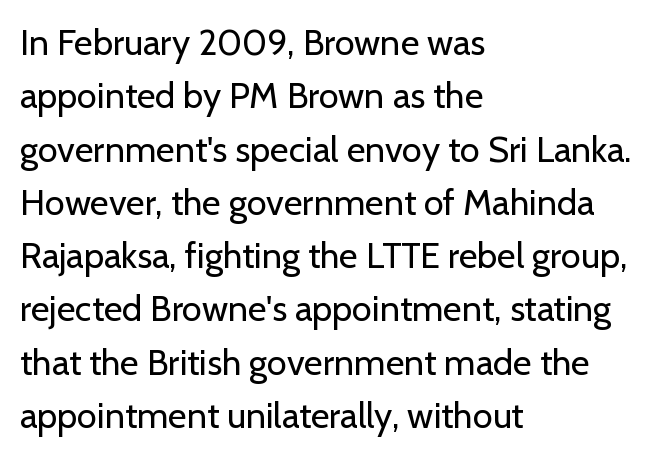
The image shows 36 px regular-weight sans-serif type, upright; set left-aligned, normal line spacing (1.48x), normal letter spacing, not underlined; low stroke contrast and a medium x-height.
